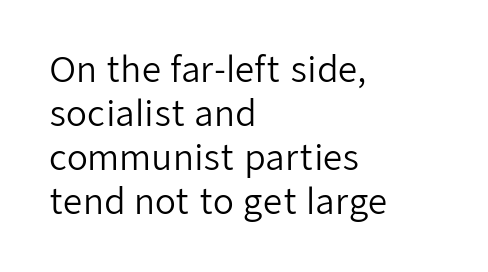
The image shows 34 px regular-weight sans-serif type, upright; set left-aligned, normal line spacing (1.29x), normal letter spacing, not underlined; low stroke contrast and a medium x-height.
